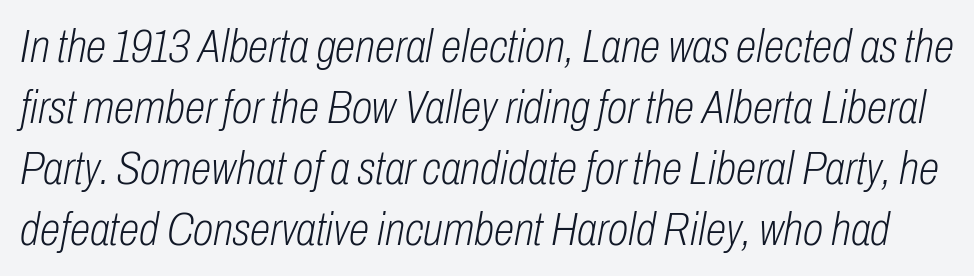
{"italic": "yes", "lean": "right", "slant_degrees": 10, "bold": "no", "weight": "light", "width": "condensed", "stroke_contrast": "low", "x_height": "medium", "monospaced": "no", "underline": "no", "line_spacing": "normal", "line_spacing_ratio": 1.3, "letter_spacing": "normal", "letter_spacing_em": 0.0, "glyph_px": 47}
